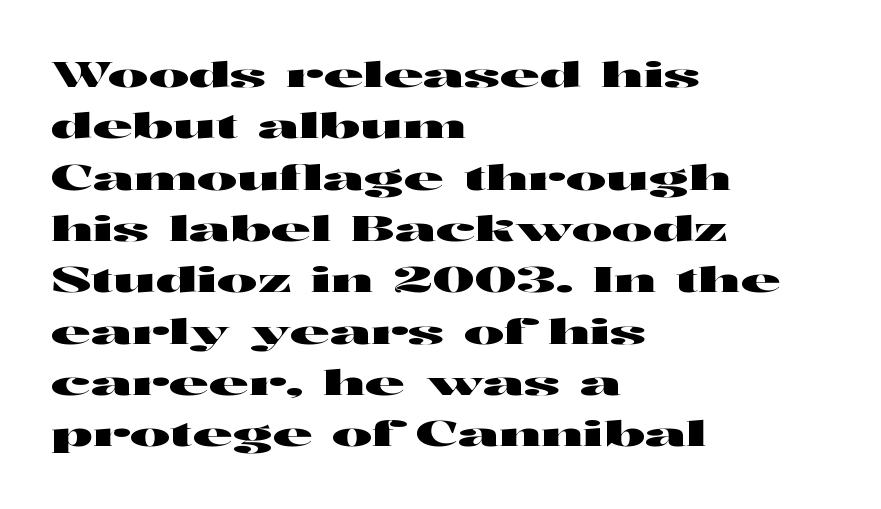
The image shows 34 px wide sans-serif type, upright; set left-aligned, normal line spacing (1.51x), normal letter spacing, not underlined; high stroke contrast and a medium x-height.
